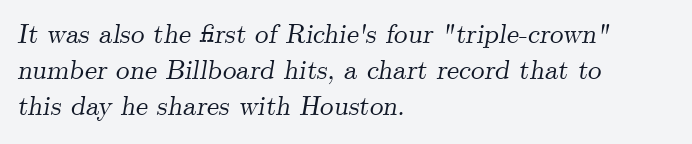
{"italic": "yes", "lean": "right", "slant_degrees": 9, "underline": "no", "align": "left", "line_spacing": "normal", "line_spacing_ratio": 1.34, "letter_spacing": "normal", "letter_spacing_em": 0.0, "glyph_px": 27}
